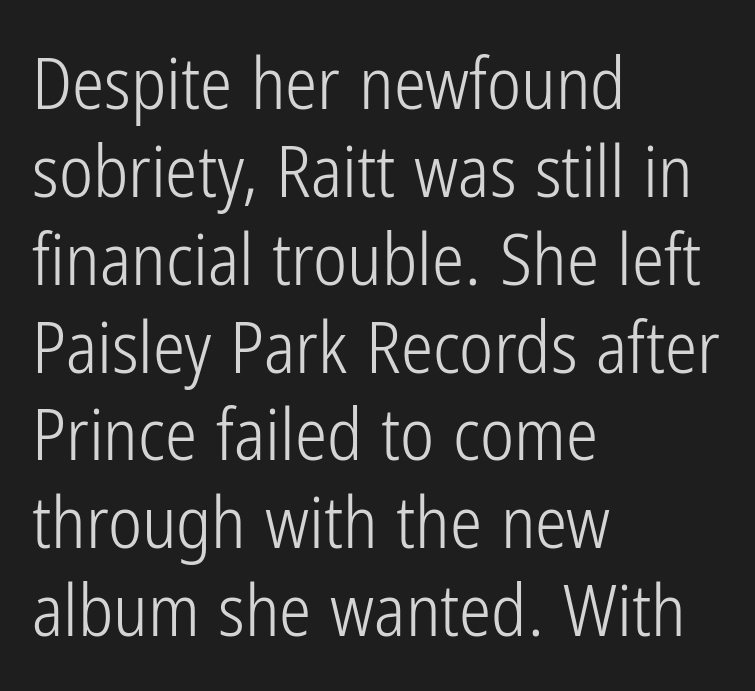
Notice how the passage keeps a crisp vertical edge on the left only. Heft: none added — not bold. Glance below the letters and you will spot only blank space. The passage shown is typeset with a sans-serif family. What stands out about the letter spacing? Nothing — it is the standard amount. Rendered with straight, roman letterforms.
